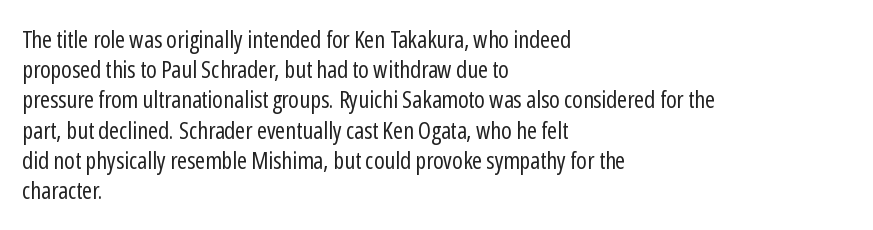
The weight would be labelled regular, book, light, or lighter still. Every stem runs plumb, perpendicular to the baseline. Descender tails drop into unmarked territory. One glance says typical: line gaps are just what's usual.
